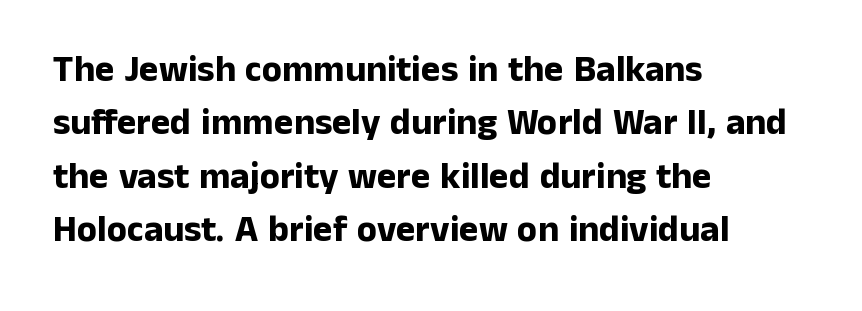
{"serif": "no", "italic": "no", "bold": "yes", "weight": "bold", "width": "normal", "stroke_contrast": "low", "x_height": "medium", "monospaced": "no", "underline": "no", "align": "left", "line_spacing": "normal", "line_spacing_ratio": 1.44, "letter_spacing": "normal", "letter_spacing_em": 0.0, "glyph_px": 37}
